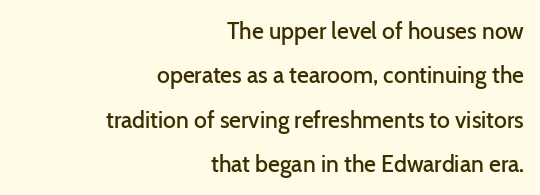
{"italic": "no", "bold": "semi", "underline": "no", "align": "right", "line_spacing": "loose", "line_spacing_ratio": 1.93, "letter_spacing": "normal", "letter_spacing_em": 0.0, "glyph_px": 23}
